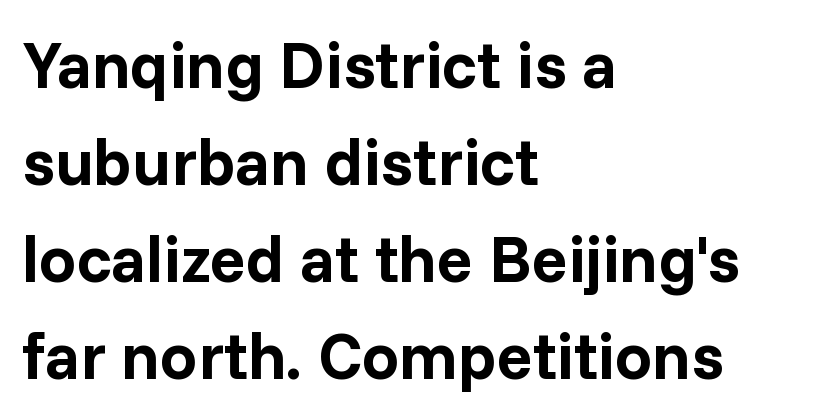
The image shows 66 px bold sans-serif type, upright; set left-aligned, normal line spacing (1.47x), normal letter spacing, not underlined; low stroke contrast and a medium x-height.
